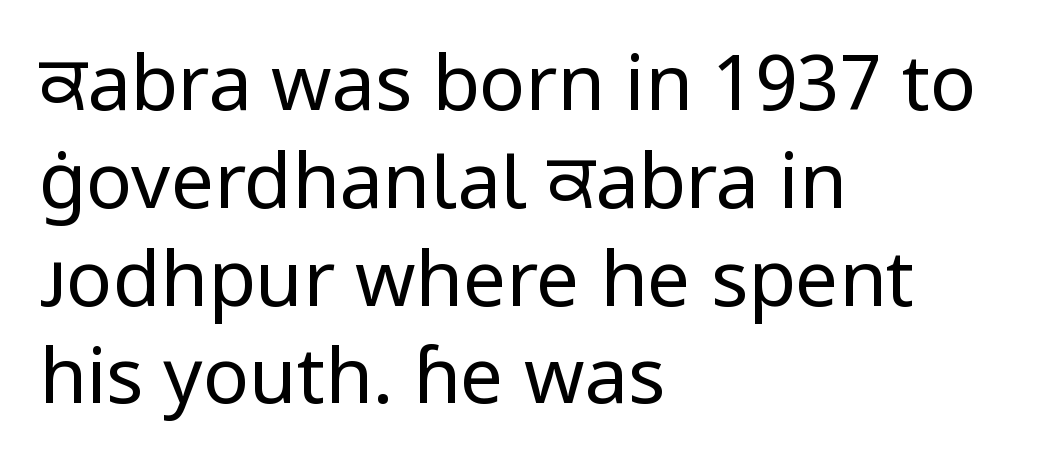
The image shows 77 px regular-weight sans-serif type, upright; set left-aligned, normal line spacing (1.27x), normal letter spacing, not underlined; low stroke contrast and a medium x-height.
